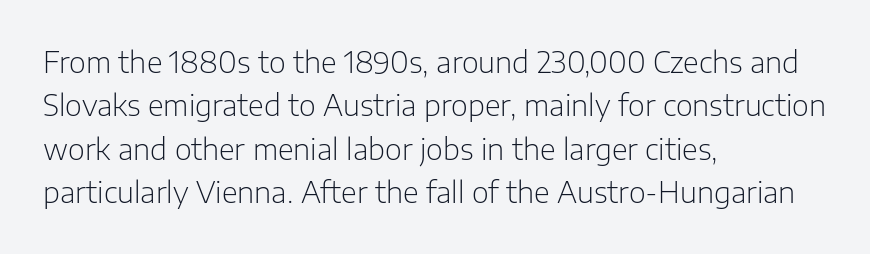
These glyphs show unthickened strokes, regular width or finer. Check where the strokes stop: nothing finishes them off — pure sans. Is this a fixed-width face? No — the glyphs have proportional, varying widths. Horizontally, the lines are justified to the leading edge only. Descenders are the only things crossing below the line.
